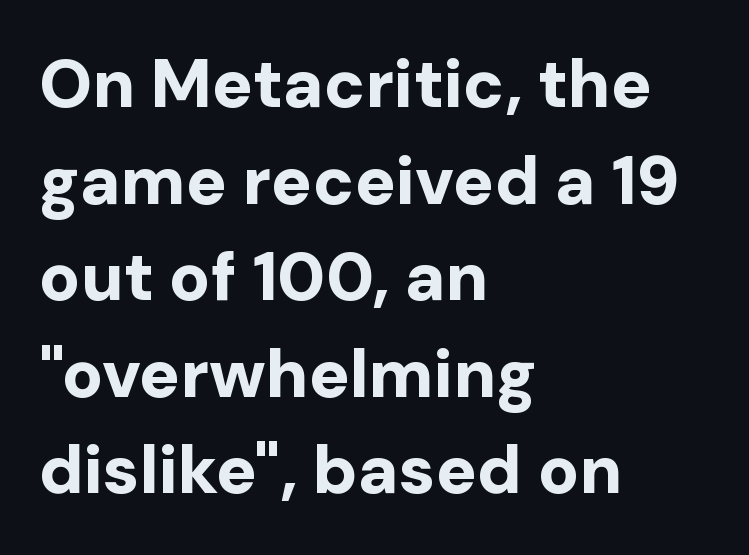
The image shows 68 px bold sans-serif type, upright; set left-aligned, normal line spacing (1.42x), normal letter spacing, not underlined; low stroke contrast and a medium x-height.
